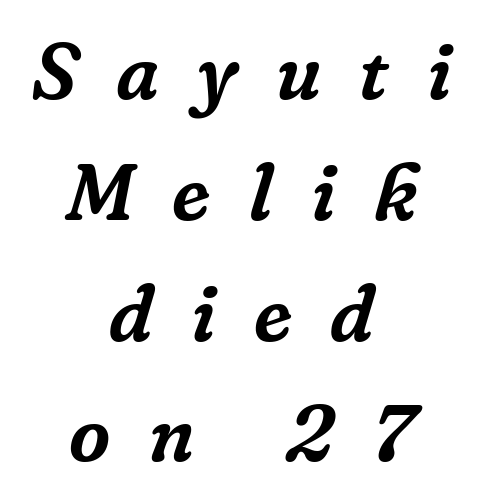
The rendering uses a moderate line-height, typical for paragraphs. Spacing verdict: proportional, widths tailored to each character. Just letters on the line, the space beneath them empty. A typesetter would call this heavily tracked-out type.
